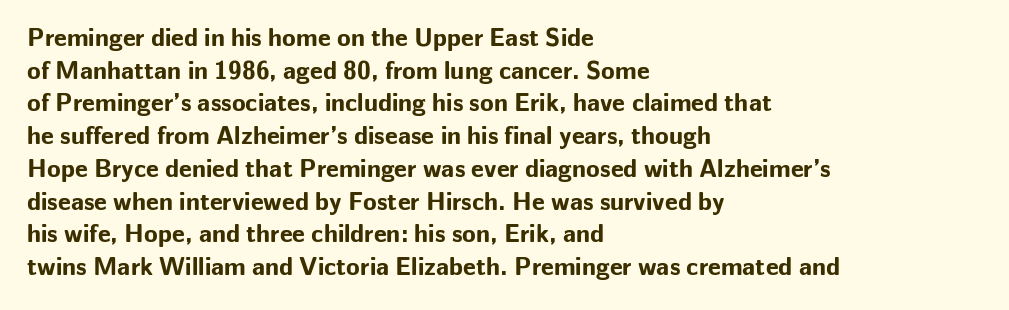
{"italic": "no", "bold": "yes", "underline": "no", "align": "left", "line_spacing": "normal", "line_spacing_ratio": 1.31, "letter_spacing": "normal", "letter_spacing_em": 0.0, "glyph_px": 25}
